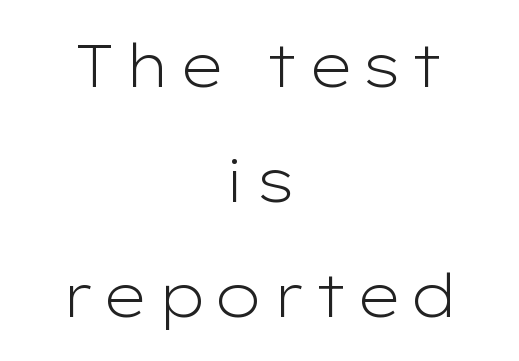
The image shows 59 px light, wide sans-serif type, upright; set centered, loose line spacing (1.95x), not underlined; low stroke contrast and a medium x-height.
